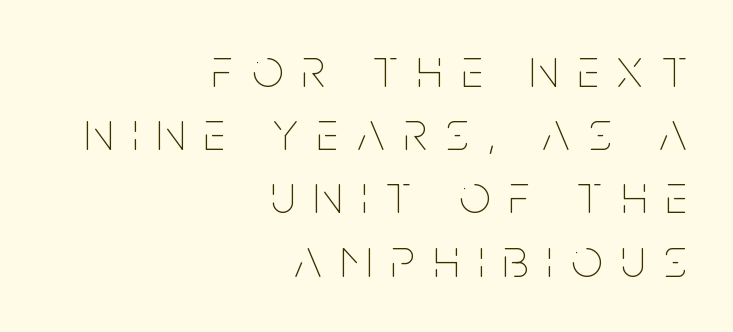
The image shows 55 px thin, condensed type, upright; set right-aligned, tight line spacing (1.15x), unusually wide letter spacing (+0.35 em), not underlined; low stroke contrast and a large x-height.
